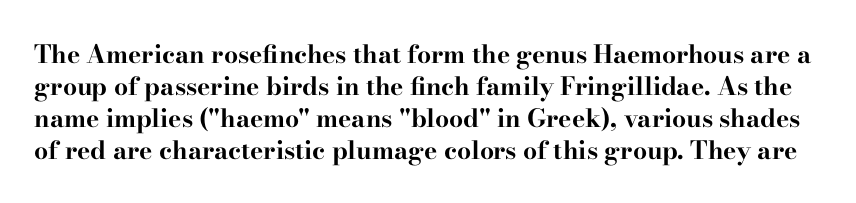
The image shows 25 px bold type, upright; set normal line spacing (1.28x), normal letter spacing, not underlined.
